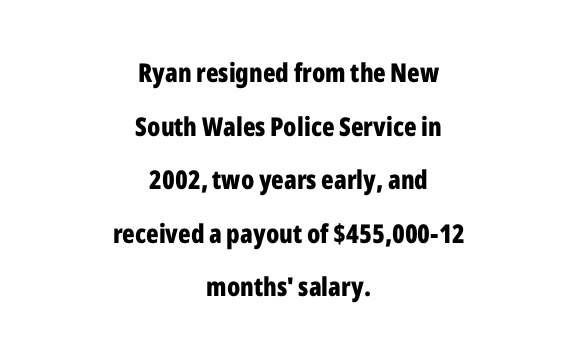
{"italic": "no", "bold": "yes", "underline": "no", "align": "center", "line_spacing": "loose", "line_spacing_ratio": 2.06, "letter_spacing": "normal", "letter_spacing_em": 0.0, "glyph_px": 26}
